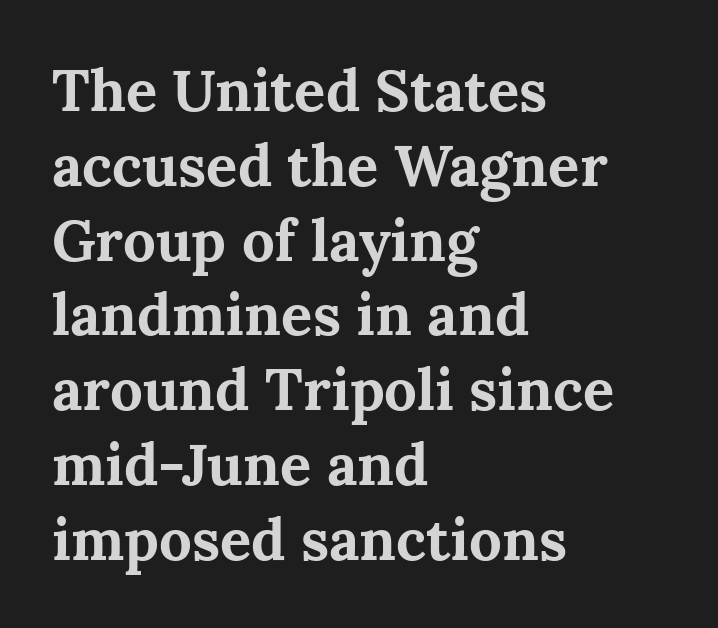
Q: Is the text bold? A: Yes.
Q: Is the text italic (slanted)? A: No, it is upright.
Q: Is the typeface a serif or a sans-serif typeface? A: Serif.
Q: Is the text underlined? A: No.
Q: How is the paragraph aligned? A: Left-aligned.
Q: Is the spacing between letters normal or unusually wide? A: Normal.
Q: Is the spacing between lines tight, normal or loose? A: Normal.
Q: Width (condensed, normal, or wide)? A: Normal.
Q: Stroke contrast? A: Medium.
Q: x-height? A: Medium.
Q: Monospaced? A: No.
